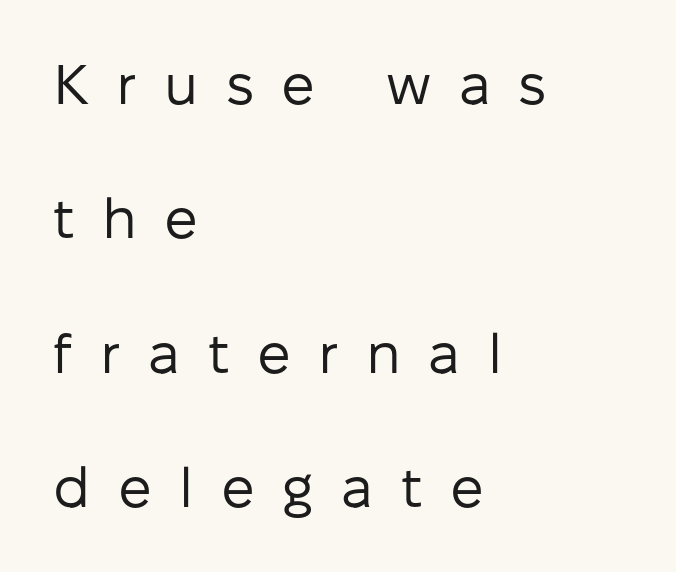
Q: Is the text bold? A: No.
Q: Is the text italic (slanted)? A: No, it is upright.
Q: Is the typeface a serif or a sans-serif typeface? A: Sans-serif.
Q: Is the text underlined? A: No.
Q: How is the paragraph aligned? A: Left-aligned.
Q: Is the spacing between letters normal or unusually wide? A: Unusually wide.
Q: Is the spacing between lines tight, normal or loose? A: Loose.
Q: Width (condensed, normal, or wide)? A: Normal.
Q: Stroke contrast? A: Low.
Q: x-height? A: Medium.
Q: Monospaced? A: No.
